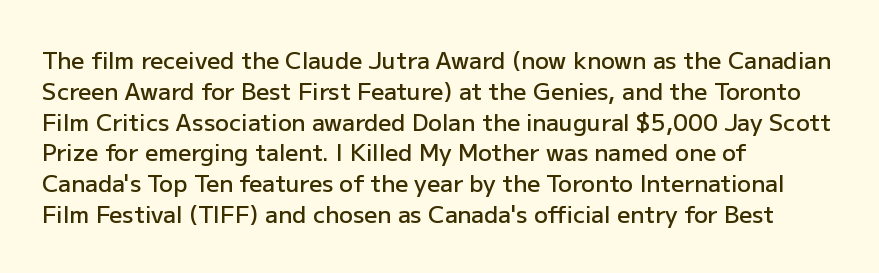
Q: Is the text bold? A: Semi-bold.
Q: Is the text italic (slanted)? A: No, it is upright.
Q: Is the text underlined? A: No.
Q: How is the paragraph aligned? A: Left-aligned.
Q: Is the spacing between letters normal or unusually wide? A: Normal.
Q: Is the spacing between lines tight, normal or loose? A: Normal.
